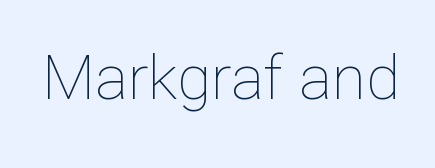
The image shows 62 px thin type, upright; set normal letter spacing, not underlined; low stroke contrast and a medium x-height.
